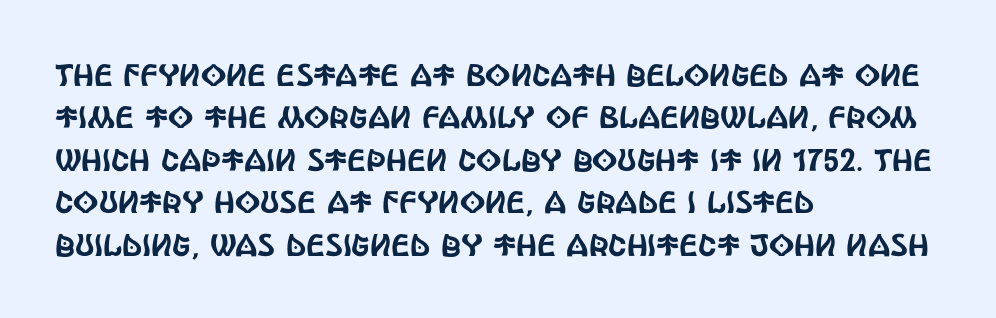
{"serif": "no", "italic": "no", "width": "condensed", "x_height": "large", "monospaced": "no", "underline": "no", "align": "left", "line_spacing": "normal", "line_spacing_ratio": 1.37, "letter_spacing": "normal", "letter_spacing_em": 0.0, "glyph_px": 31}
